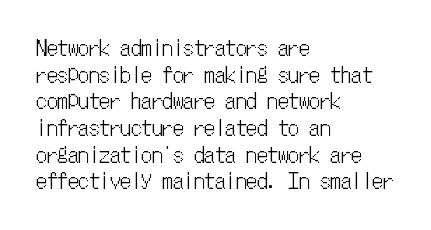
The image shows 21 px text type, upright; set left-aligned, normal line spacing (1.27x), normal letter spacing, not underlined.
